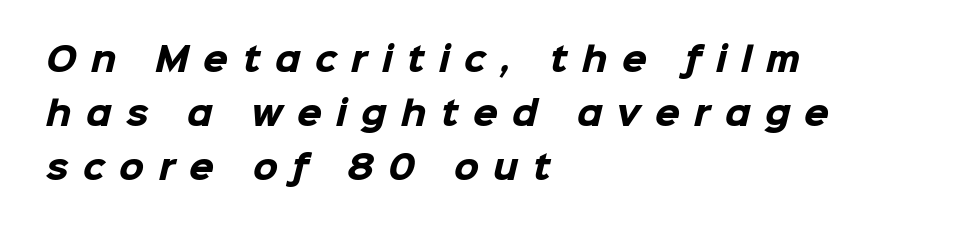
Q: Is the text bold? A: Yes.
Q: Is the typeface a serif or a sans-serif typeface? A: Sans-serif.
Q: Is the text underlined? A: No.
Q: How is the paragraph aligned? A: Left-aligned.
Q: Is the spacing between letters normal or unusually wide? A: Unusually wide.
Q: Is the spacing between lines tight, normal or loose? A: Normal.
Q: Width (condensed, normal, or wide)? A: Normal.
Q: Stroke contrast? A: Low.
Q: x-height? A: Medium.
Q: Monospaced? A: No.
